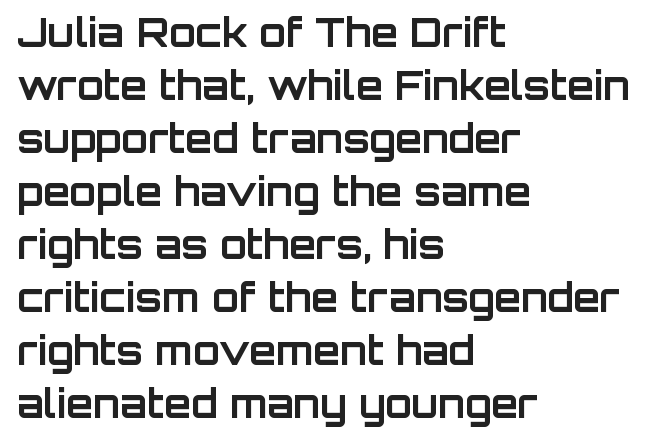
Q: Is the text bold? A: Yes.
Q: Is the text italic (slanted)? A: No, it is upright.
Q: Is the typeface a serif or a sans-serif typeface? A: Sans-serif.
Q: Is the text underlined? A: No.
Q: How is the paragraph aligned? A: Left-aligned.
Q: Is the spacing between letters normal or unusually wide? A: Normal.
Q: Is the spacing between lines tight, normal or loose? A: Normal.
Q: Width (condensed, normal, or wide)? A: Normal.
Q: Stroke contrast? A: Low.
Q: x-height? A: Large.
Q: Monospaced? A: No.
